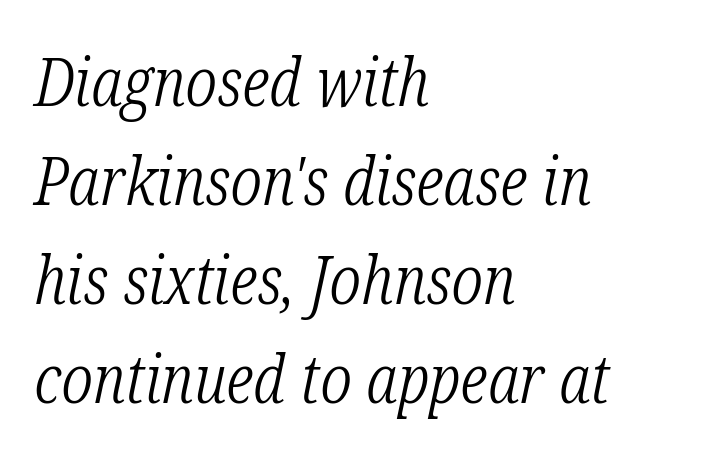
Q: Is the text bold? A: No.
Q: Is the text italic (slanted)? A: Yes, it leans right by about 12 degrees.
Q: Is the typeface a serif or a sans-serif typeface? A: Serif.
Q: Is the text underlined? A: No.
Q: How is the paragraph aligned? A: Left-aligned.
Q: Is the spacing between letters normal or unusually wide? A: Normal.
Q: Is the spacing between lines tight, normal or loose? A: Normal.
Q: Width (condensed, normal, or wide)? A: Condensed.
Q: Stroke contrast? A: Low.
Q: x-height? A: Medium.
Q: Monospaced? A: No.
